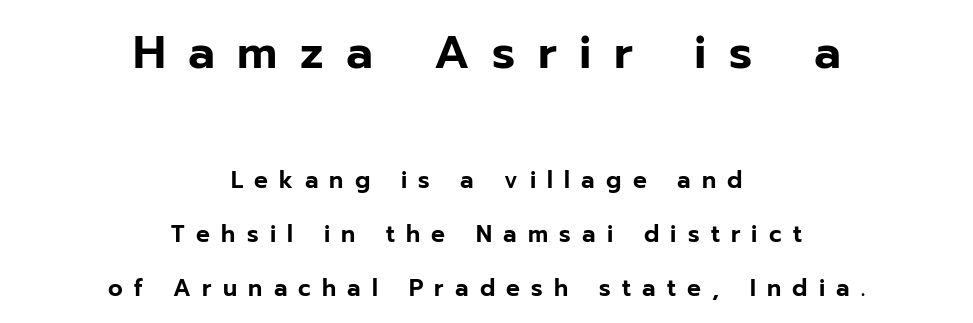
This sample has the flowing, uneven cadence of proportional lettering. Only glyphs here, with clear space below each row. Alignment: centered. Interline gaps are noticeably wide in this sample.
